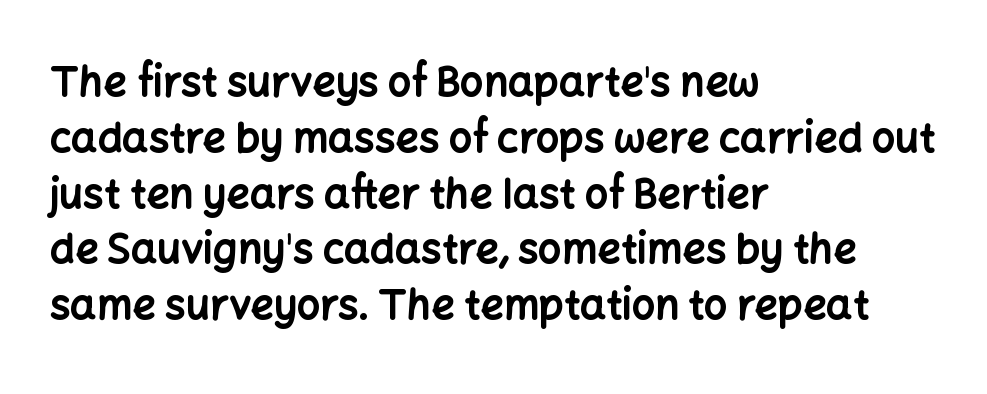
Q: Is the text bold? A: Yes.
Q: Is the text italic (slanted)? A: No, it is upright.
Q: Is the typeface a serif or a sans-serif typeface? A: Sans-serif.
Q: Is the text underlined? A: No.
Q: How is the paragraph aligned? A: Left-aligned.
Q: Is the spacing between letters normal or unusually wide? A: Normal.
Q: Is the spacing between lines tight, normal or loose? A: Normal.
Q: Width (condensed, normal, or wide)? A: Normal.
Q: Stroke contrast? A: Low.
Q: x-height? A: Medium.
Q: Monospaced? A: No.
